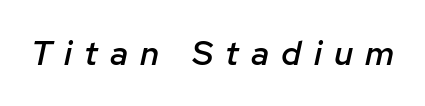
{"italic": "yes", "lean": "right", "slant_degrees": 12, "bold": "semi", "weight": "semibold", "width": "normal", "stroke_contrast": "low", "x_height": "medium", "monospaced": "no", "underline": "no", "letter_spacing": "wide", "letter_spacing_em": 0.36, "glyph_px": 34}
